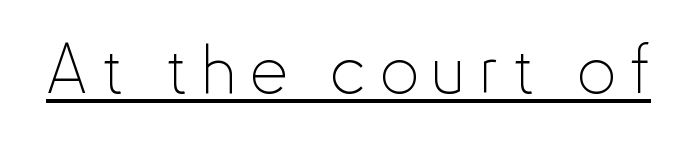
Q: Is the text bold? A: No.
Q: Is the text italic (slanted)? A: No, it is upright.
Q: Is the typeface a serif or a sans-serif typeface? A: Sans-serif.
Q: Is the text underlined? A: Yes.
Q: Is the spacing between letters normal or unusually wide? A: Unusually wide.
Q: Width (condensed, normal, or wide)? A: Condensed.
Q: Stroke contrast? A: Low.
Q: x-height? A: Small.
Q: Monospaced? A: No.
